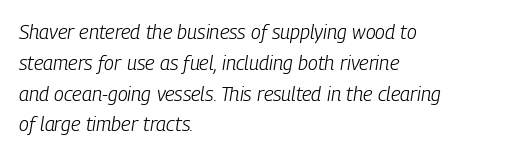
The image shows 20 px text type, italic (leaning right); set left-aligned, normal line spacing (1.54x), normal letter spacing, not underlined.
